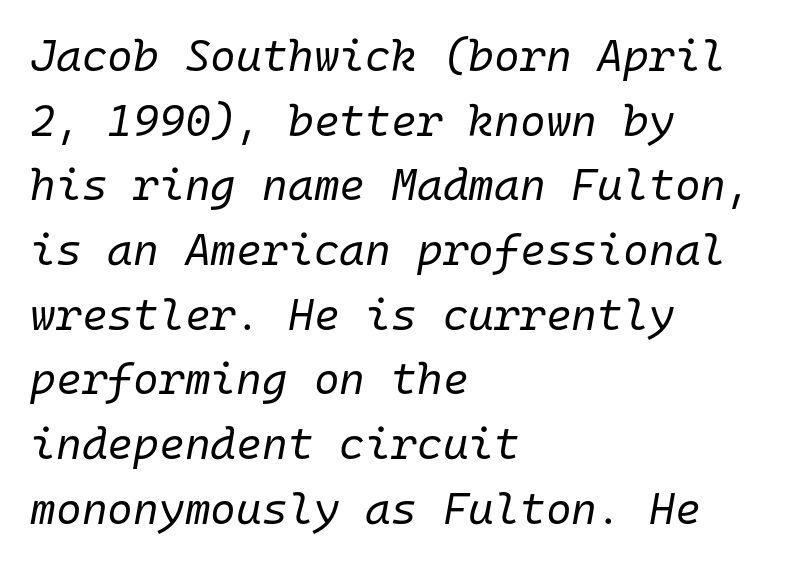
Q: Is the text bold? A: No.
Q: Is the text italic (slanted)? A: Yes, it leans right by about 10 degrees.
Q: Is the text underlined? A: No.
Q: How is the paragraph aligned? A: Left-aligned.
Q: Is the spacing between letters normal or unusually wide? A: Normal.
Q: Is the spacing between lines tight, normal or loose? A: Normal.
Q: Width (condensed, normal, or wide)? A: Normal.
Q: Stroke contrast? A: Low.
Q: x-height? A: Medium.
Q: Monospaced? A: Yes.
